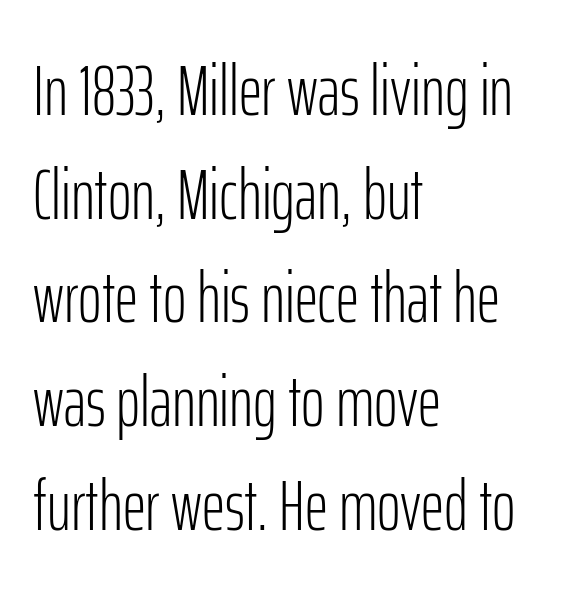
The typeface has the unassuming heft of standard copy or less. All the whitespace from short lines collects on the right. How are the letters spaced? Ordinarily, with no added tracking. A typesetter would call this leading conventional body-copy spacing.
